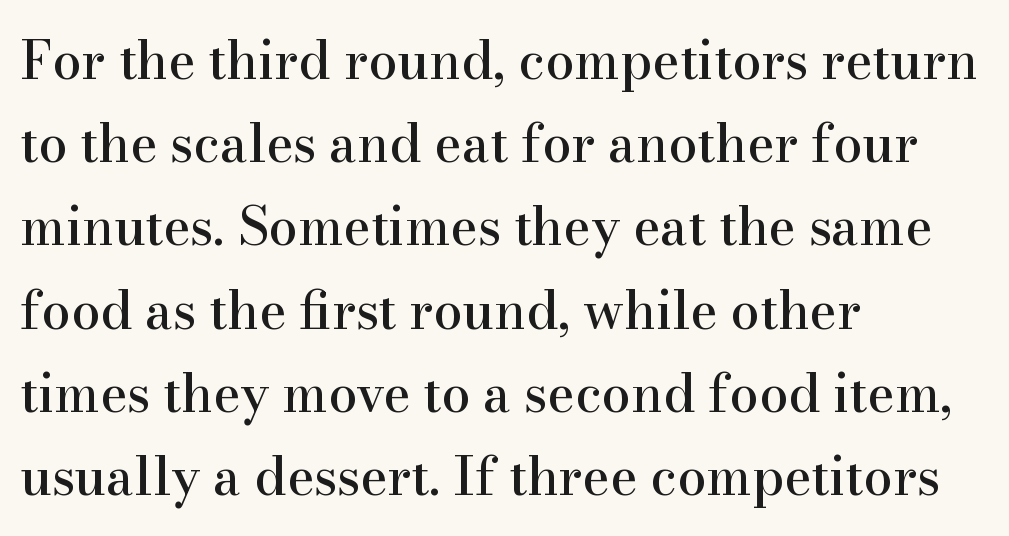
{"serif": "yes", "italic": "no", "width": "normal", "stroke_contrast": "high", "x_height": "small", "monospaced": "no", "underline": "no", "align": "left", "line_spacing": "normal", "line_spacing_ratio": 1.6, "letter_spacing": "normal", "letter_spacing_em": 0.0, "glyph_px": 52}
